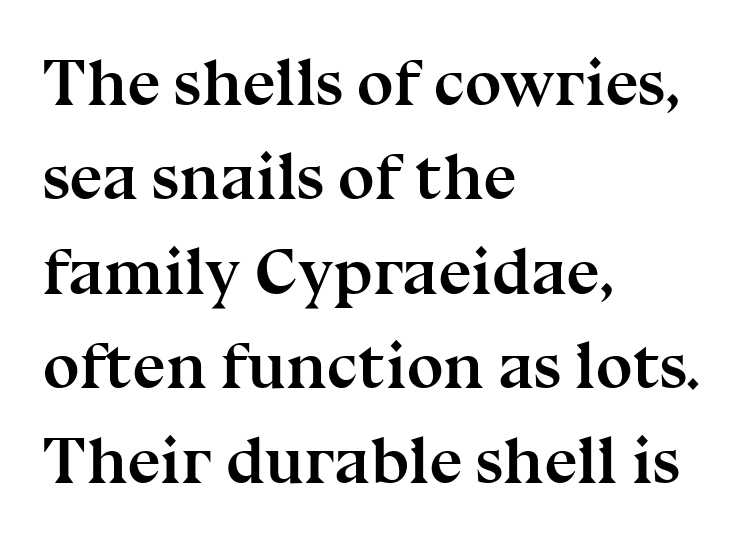
Q: Is the text bold? A: Yes.
Q: Is the text italic (slanted)? A: No, it is upright.
Q: Is the typeface a serif or a sans-serif typeface? A: Serif.
Q: Is the text underlined? A: No.
Q: How is the paragraph aligned? A: Left-aligned.
Q: Is the spacing between letters normal or unusually wide? A: Normal.
Q: Is the spacing between lines tight, normal or loose? A: Normal.
Q: Width (condensed, normal, or wide)? A: Normal.
Q: Stroke contrast? A: Medium.
Q: x-height? A: Medium.
Q: Monospaced? A: No.
